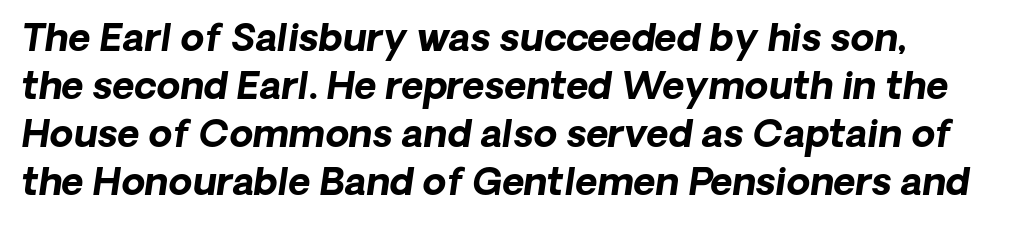
Summary of weight: heavy, a full bold. Nobody drew a line under any word here. Typeset ragged right — the left edge is the straight one. The letters carry no serifs — their stems end cleanly without finishing strokes.
